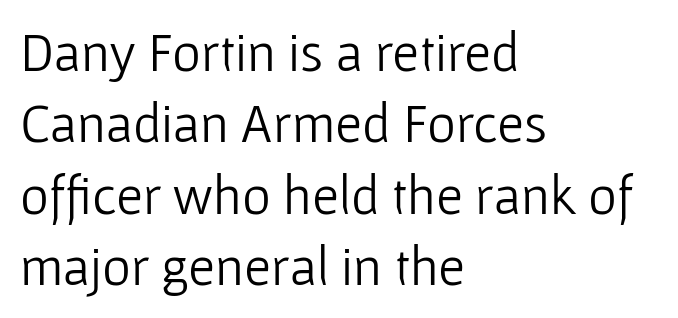
Regarding serifs, this sample does without them. In CSS terms this would be text-align: left. This sample keeps an unexceptional amount of space between lines. No extra tracking has been applied to these lines. Descenders are the only things crossing below the line. Spacing verdict: proportional, widths tailored to each character.
